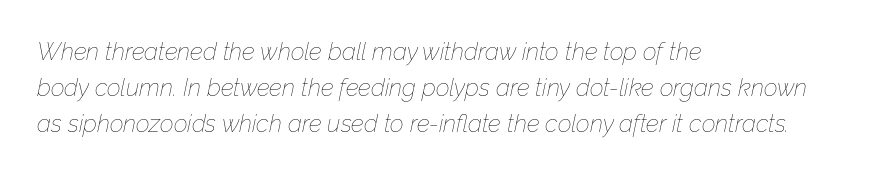
The image shows 24 px text type, italic (leaning right); set left-aligned, normal line spacing (1.51x), normal letter spacing, not underlined.
